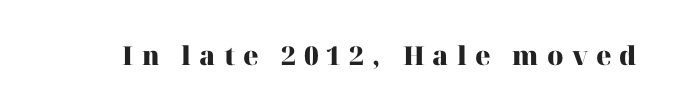
Q: Is the text bold? A: Yes.
Q: Is the text italic (slanted)? A: No, it is upright.
Q: Is the text underlined? A: No.
Q: Is the spacing between letters normal or unusually wide? A: Unusually wide.
